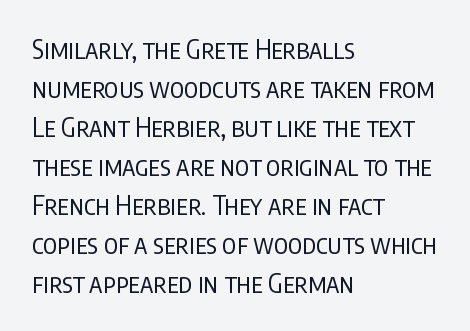
Q: Is the text bold? A: No.
Q: Is the text italic (slanted)? A: No, it is upright.
Q: Is the text underlined? A: No.
Q: How is the paragraph aligned? A: Left-aligned.
Q: Is the spacing between letters normal or unusually wide? A: Normal.
Q: Is the spacing between lines tight, normal or loose? A: Normal.
